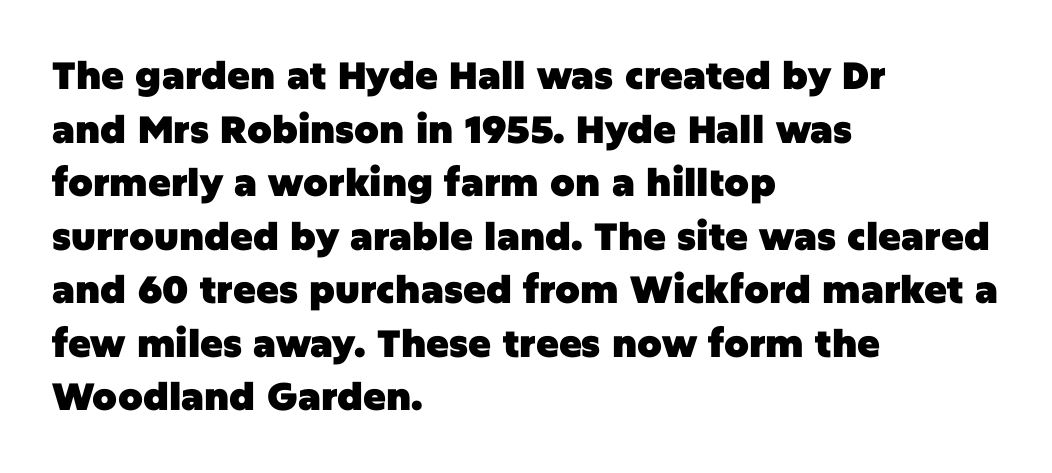
The image shows 38 px heavy sans-serif type, upright; set left-aligned, normal line spacing (1.41x), normal letter spacing, not underlined; low stroke contrast and a large x-height.
